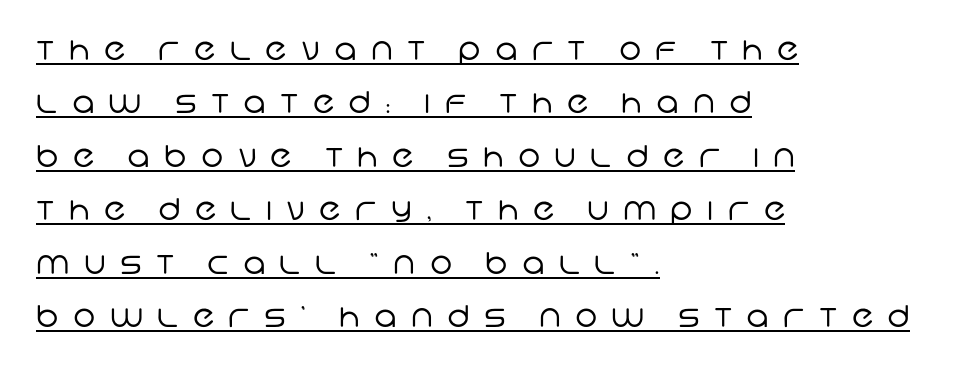
Q: Is the text bold? A: No.
Q: Is the typeface a serif or a sans-serif typeface? A: Sans-serif.
Q: Is the text underlined? A: Yes.
Q: How is the paragraph aligned? A: Left-aligned.
Q: Is the spacing between letters normal or unusually wide? A: Unusually wide.
Q: Width (condensed, normal, or wide)? A: Normal.
Q: Stroke contrast? A: Low.
Q: x-height? A: Large.
Q: Monospaced? A: No.
